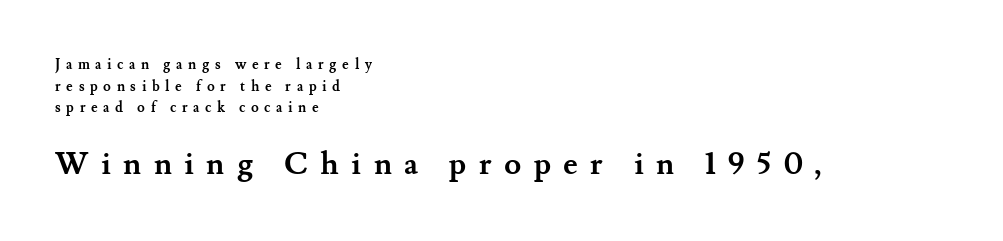
{"serif": "yes", "italic": "no", "bold": "yes", "weight": "semibold", "width": "normal", "stroke_contrast": "medium", "x_height": "small", "monospaced": "no", "underline": "no", "align": "left", "line_spacing": "normal", "line_spacing_ratio": 1.54, "letter_spacing": "wide", "letter_spacing_em": 0.4, "larger_block": "second", "size_ratio": 2.21, "glyph_px": 31}
